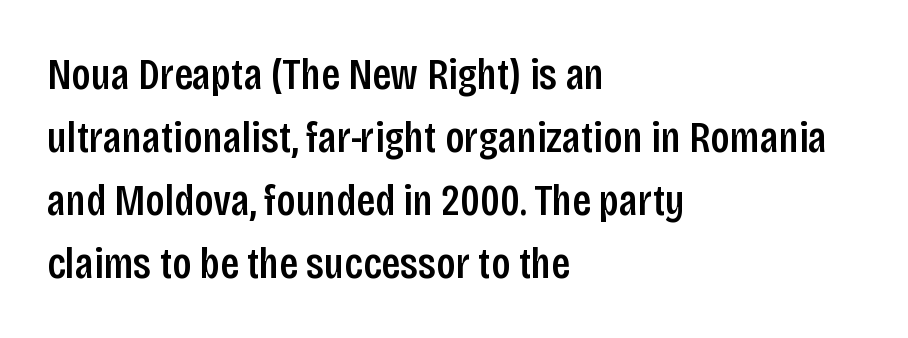
The image shows 45 px condensed sans-serif type, upright; set left-aligned, normal line spacing (1.4x), normal letter spacing, not underlined; low stroke contrast and a large x-height.
